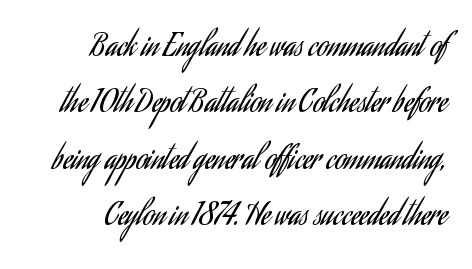
The image shows 30 px regular-weight, condensed sans-serif type; set right-aligned, line spacing 1.88x, normal letter spacing, not underlined; low stroke contrast and a small x-height.
